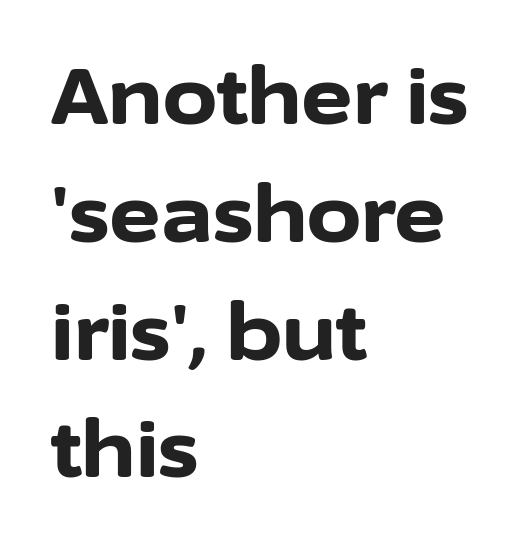
The sample has been set heavy, in full bold. This is roman type, the default non-slanted kind. Typeset ragged right — the left edge is the straight one. The glyphs in this specimen are sans serif. A typesetter would call this zero additional tracking. What's the leading like? Ordinary, nothing unusual.
